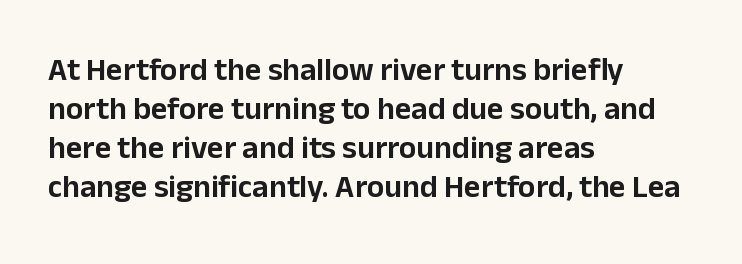
The image shows 32 px sans-serif type, upright; set left-aligned, line spacing 1.22x, normal letter spacing, not underlined; low stroke contrast and a medium x-height.
